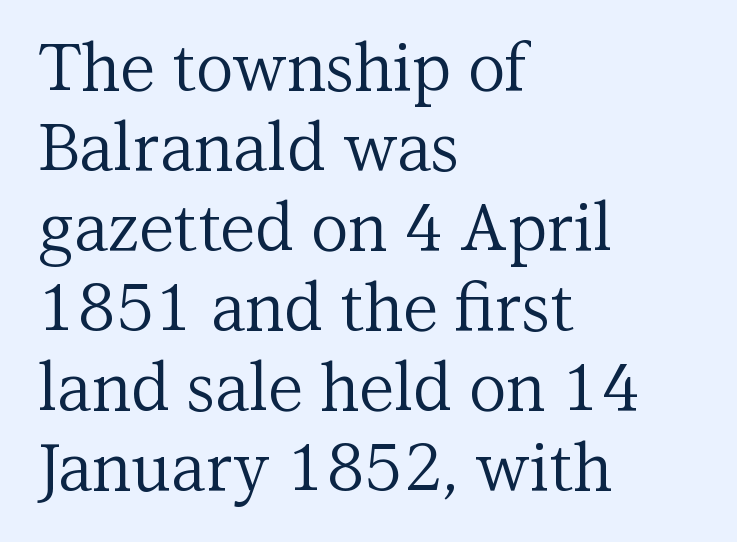
{"serif": "yes", "italic": "no", "bold": "no", "weight": "regular", "width": "normal", "stroke_contrast": "medium", "x_height": "medium", "monospaced": "no", "underline": "no", "align": "left", "line_spacing_ratio": 1.23, "letter_spacing": "normal", "letter_spacing_em": 0.0, "glyph_px": 65}
